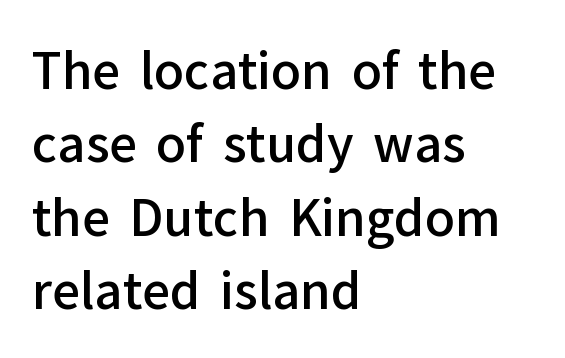
The image shows 49 px semibold sans-serif type, upright; set left-aligned, normal line spacing (1.5x), normal letter spacing, not underlined; low stroke contrast and a medium x-height.
